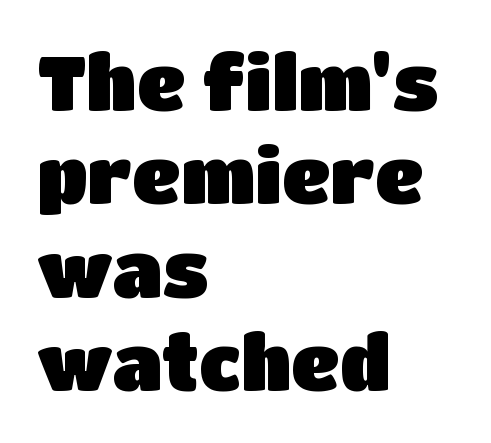
The image shows 76 px sans-serif type, upright; set left-aligned, line spacing 1.23x, normal letter spacing, not underlined; low stroke contrast and a large x-height.
